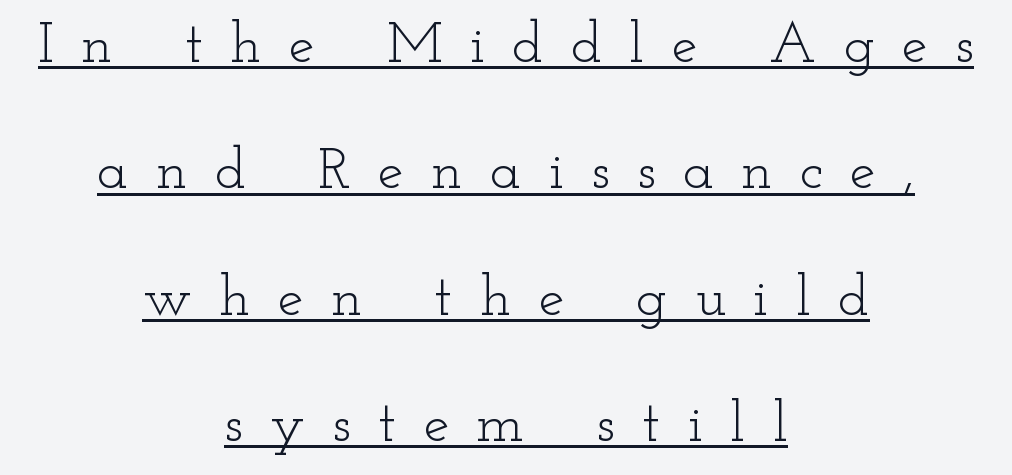
{"serif": "yes", "italic": "no", "bold": "no", "weight": "light", "width": "wide", "stroke_contrast": "low", "x_height": "small", "monospaced": "no", "underline": "yes", "align": "center", "line_spacing": "loose", "line_spacing_ratio": 2.18, "letter_spacing": "wide", "letter_spacing_em": 0.47, "glyph_px": 58}
